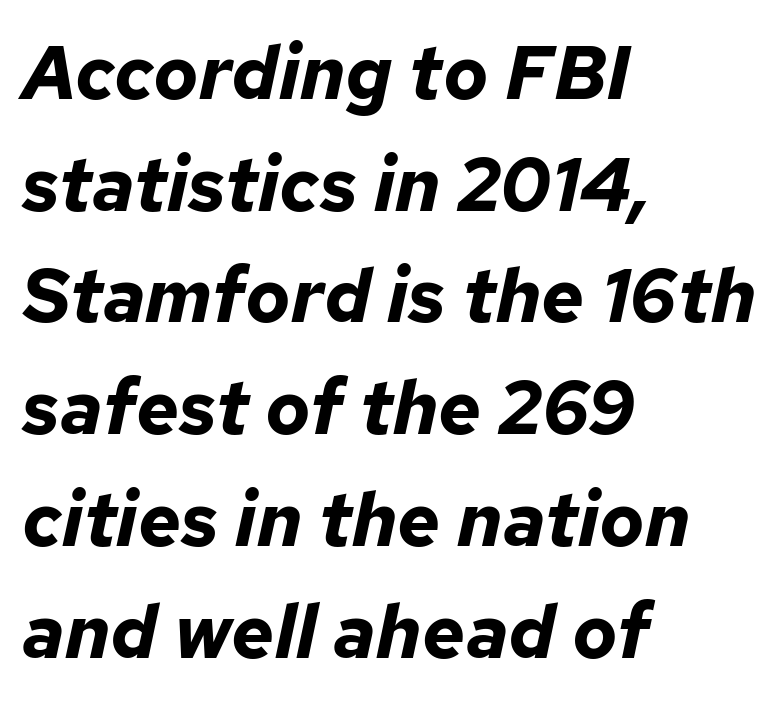
The words here are not underlined. Every row of glyphs begins at an identical x-position on the left. Vertically, the passage feels balanced, rows spaced as you'd expect. Think of a printed novel: that variable character pitch is what you see here. Slanted lettering throughout.
